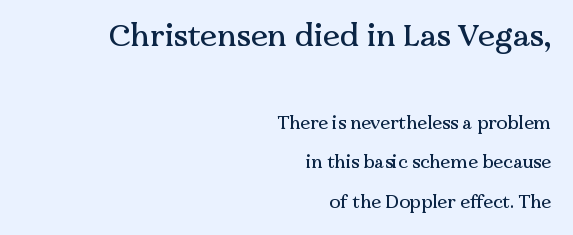
Q: Is the text italic (slanted)? A: No, it is upright.
Q: Is the typeface a serif or a sans-serif typeface? A: Serif.
Q: Is the text underlined? A: No.
Q: How is the paragraph aligned? A: Right-aligned.
Q: Is the spacing between letters normal or unusually wide? A: Normal.
Q: Is the spacing between lines tight, normal or loose? A: Loose.
Q: Which block of text is set in a larger size, the first (top) or the second (bottom)? A: The first (top) one.
Q: Width (condensed, normal, or wide)? A: Normal.
Q: Stroke contrast? A: Medium.
Q: x-height? A: Medium.
Q: Monospaced? A: No.
